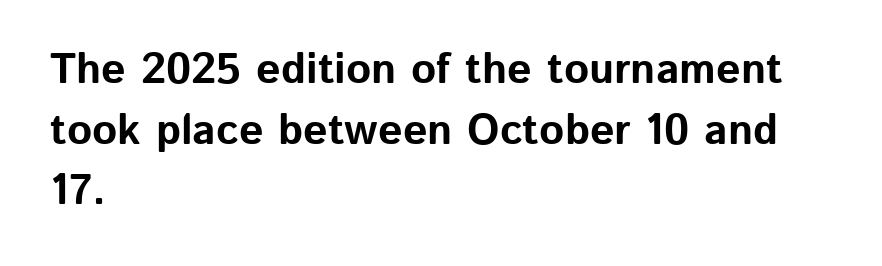
Q: Is the text bold? A: Yes.
Q: Is the text italic (slanted)? A: No, it is upright.
Q: Is the typeface a serif or a sans-serif typeface? A: Sans-serif.
Q: Is the text underlined? A: No.
Q: How is the paragraph aligned? A: Left-aligned.
Q: Is the spacing between letters normal or unusually wide? A: Normal.
Q: Is the spacing between lines tight, normal or loose? A: Normal.
Q: Width (condensed, normal, or wide)? A: Normal.
Q: Stroke contrast? A: Low.
Q: x-height? A: Medium.
Q: Monospaced? A: No.
